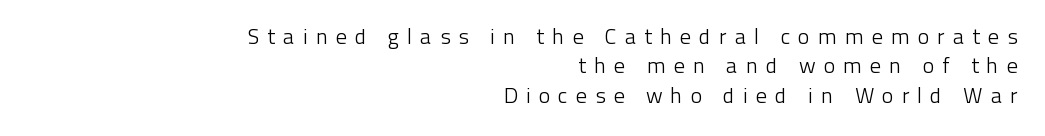
Underlining? Definitely not there. Spacing between characters has been opened up far beyond the box default. Regular leading. Where is the straight margin? On the right.
